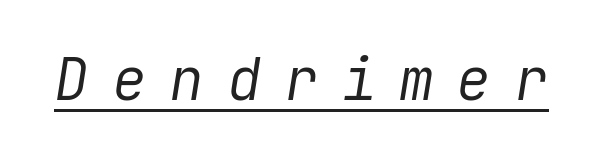
The letters look calm and open, with moderate or lighter stems. Tracking here is generous; glyphs stand well apart from one another. The words here are underlined. This sample uses an oblique cut, with every glyph tilted off the vertical.
